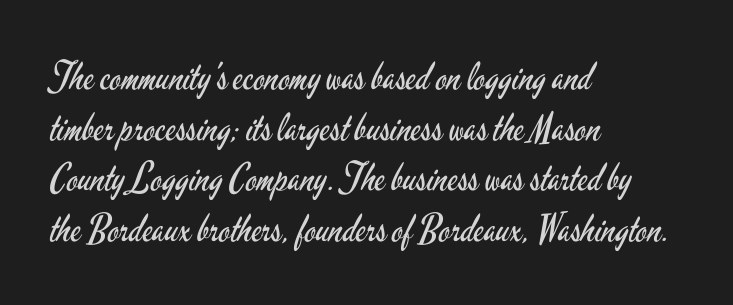
Compared with a typical body face, this is equally light or lighter still. Each line starts at the same left margin while the right side varies. Observe the ordinary spacing: letters are neighbours, not strangers. Each letter keeps its own natural width here, so spacing adapts to shape. The face used here is a sans, in the tradition of grotesques and geometrics.
